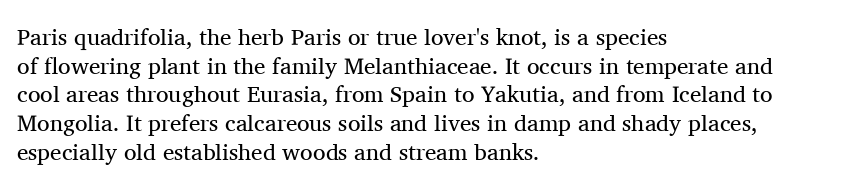
The lines sit at an ordinary, default distance from one another. The text block is weighted toward the left margin, trailing off unevenly rightward. Tracking value appears to be zero — textbook default spacing. Has an underline been added? It has not. Stroke mass is kept to a normal reading level or below.
